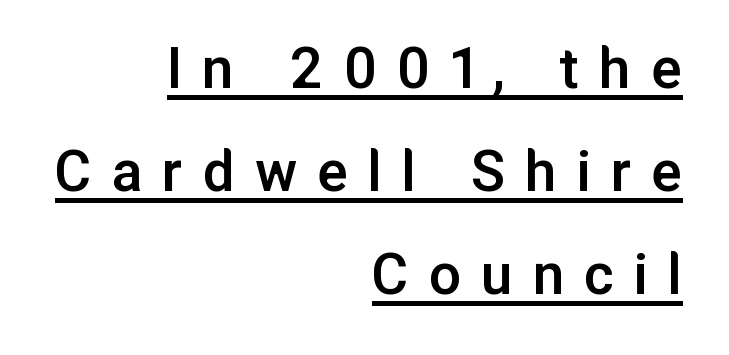
The image shows 64 px semibold sans-serif type, upright; set right-aligned, normal line spacing (1.61x), unusually wide letter spacing (+0.31 em), underlined; low stroke contrast and a medium x-height.
